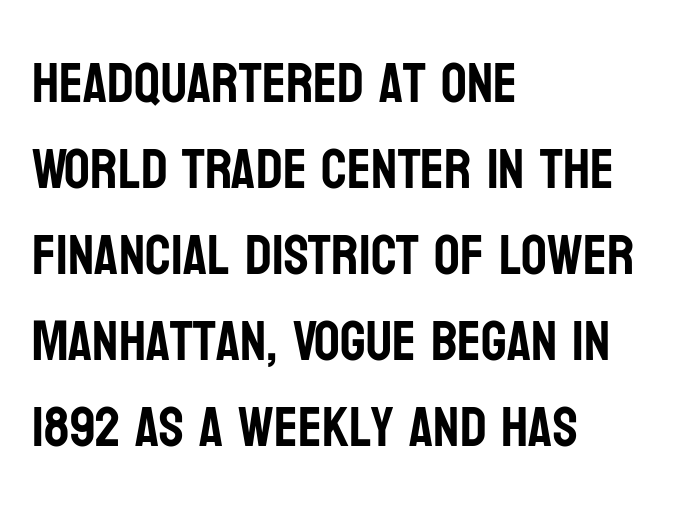
Q: Is the text italic (slanted)? A: No, it is upright.
Q: Is the typeface a serif or a sans-serif typeface? A: Sans-serif.
Q: Is the text underlined? A: No.
Q: How is the paragraph aligned? A: Left-aligned.
Q: Is the spacing between letters normal or unusually wide? A: Normal.
Q: Is the spacing between lines tight, normal or loose? A: Normal.
Q: Width (condensed, normal, or wide)? A: Condensed.
Q: Stroke contrast? A: Low.
Q: x-height? A: Large.
Q: Monospaced? A: No.
